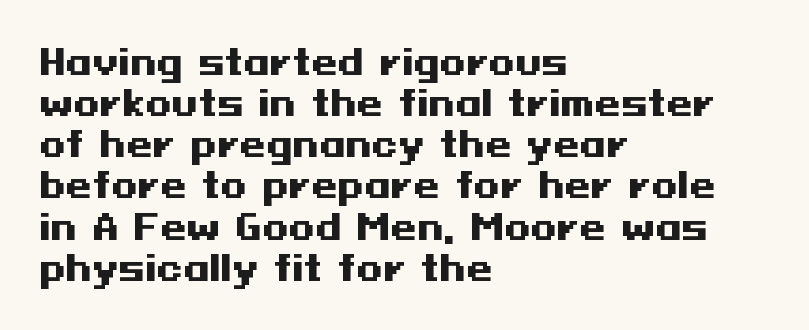
Rendered with straight, roman letterforms. Examine the stroke ends and you'll find no serifs. This is heavy type, rendered in bold. Horizontally, the lines are justified to the leading edge only.
